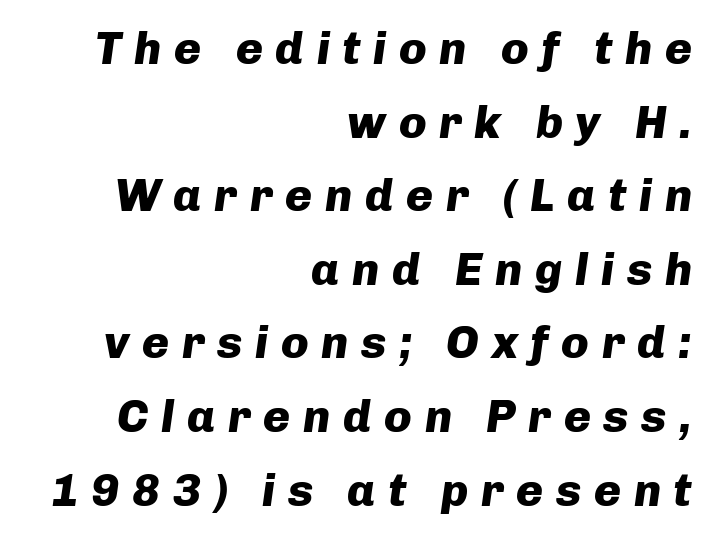
{"italic": "yes", "lean": "right", "slant_degrees": 8, "bold": "yes", "weight": "heavy", "width": "normal", "stroke_contrast": "low", "x_height": "medium", "monospaced": "no", "underline": "no", "align": "right", "line_spacing": "normal", "line_spacing_ratio": 1.6, "letter_spacing": "wide", "letter_spacing_em": 0.27, "glyph_px": 46}
